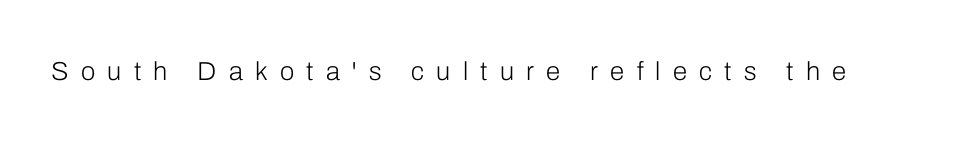
Words appear elongated and porous because spacing is wide. A clean baseline with only descenders dipping below it. The characters are drawn with everyday or finer stroke widths. A typesetter would mark this as roman, not italic.
